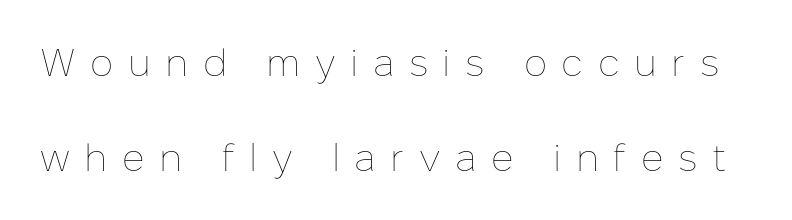
Q: Is the text bold? A: No.
Q: Is the text italic (slanted)? A: No, it is upright.
Q: Is the text underlined? A: No.
Q: Is the spacing between letters normal or unusually wide? A: Unusually wide.
Q: Is the spacing between lines tight, normal or loose? A: Loose.
Q: Width (condensed, normal, or wide)? A: Normal.
Q: Stroke contrast? A: Low.
Q: x-height? A: Medium.
Q: Monospaced? A: No.
